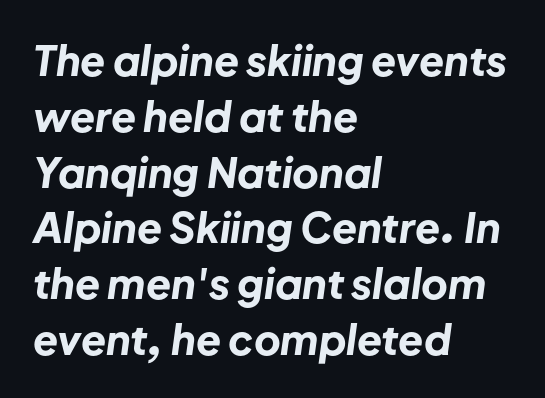
The rendering anchors every line to the left-hand side. Character widths vary here, with narrow letters taking less room than wide ones. This is oblique type, the kind used for emphasis or titles. The line texture is even and compact thanks to regular tracking.
